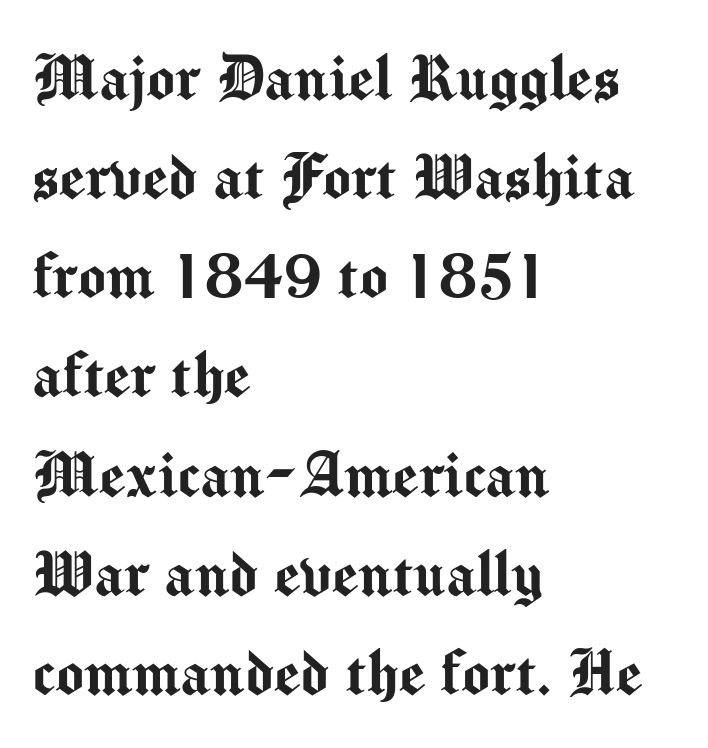
{"serif": "no", "italic": "no", "width": "normal", "stroke_contrast": "medium", "x_height": "medium", "monospaced": "no", "underline": "no", "align": "left", "line_spacing": "normal", "line_spacing_ratio": 1.34, "letter_spacing": "normal", "letter_spacing_em": 0.0, "glyph_px": 74}
